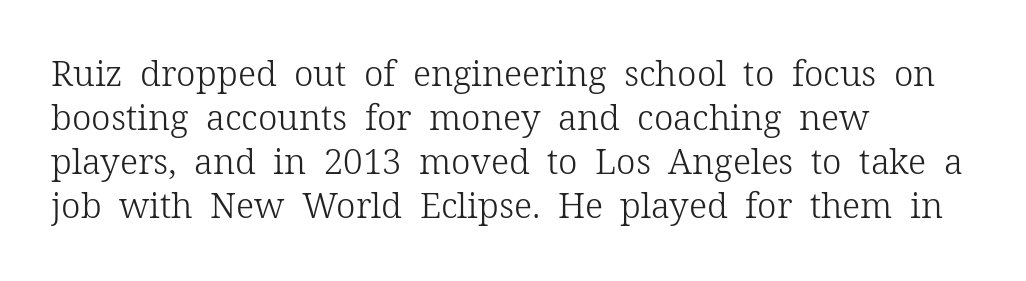
Q: Is the text bold? A: No.
Q: Is the text italic (slanted)? A: No, it is upright.
Q: Is the typeface a serif or a sans-serif typeface? A: Serif.
Q: Is the text underlined? A: No.
Q: How is the paragraph aligned? A: Left-aligned.
Q: Is the spacing between letters normal or unusually wide? A: Normal.
Q: Is the spacing between lines tight, normal or loose? A: Normal.
Q: Width (condensed, normal, or wide)? A: Normal.
Q: Stroke contrast? A: Low.
Q: x-height? A: Medium.
Q: Monospaced? A: No.
